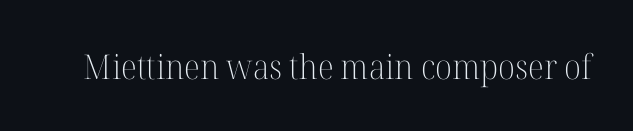
The characters display serif detailing at their extremities. Here the designer chose a conventional face with non-uniform glyph widths. The gap between lines stays unmarked. Inter-character spacing is left at the font's built-in metrics. A roman cut, with each character standing at attention.
